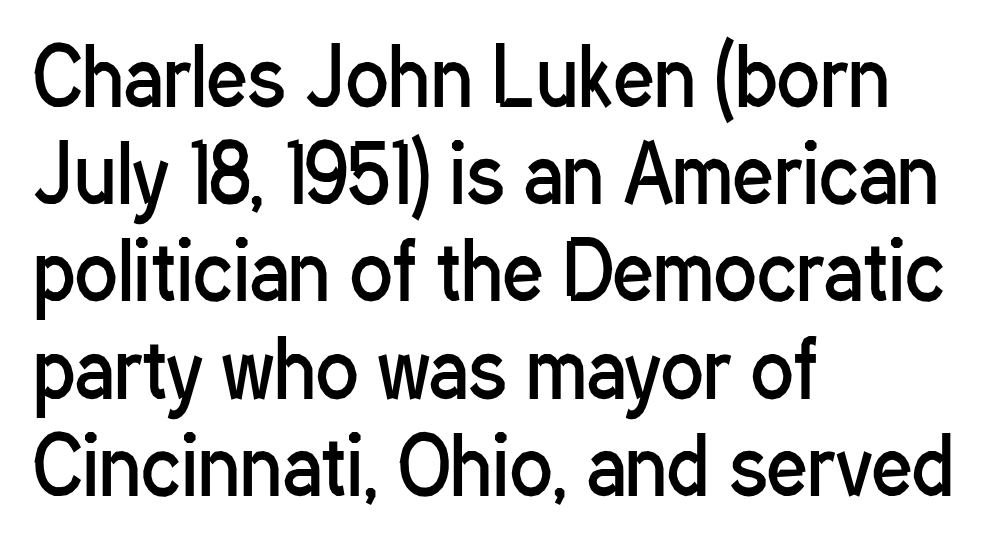
The baseline area is clear. The letterforms sit shoulder to shoulder at normal distance. Is this a sans? Yes — the strokes have no serifs. Character widths vary here, with narrow letters taking less room than wide ones.
